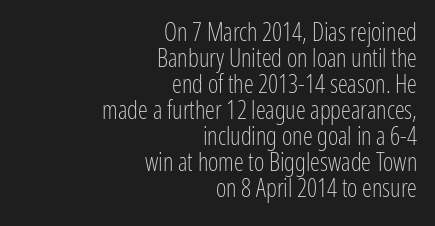
The image shows 25 px text type, upright; set right-aligned, tight line spacing (1.04x), normal letter spacing, not underlined.
